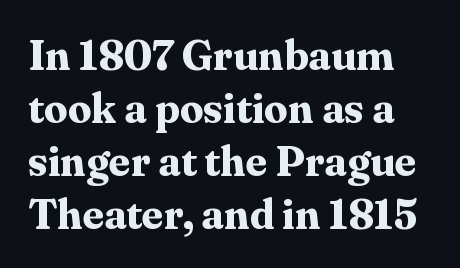
Rule under the text: the space is simply empty. Varying glyph widths throughout — classic text-font behaviour. This rendering leaves character spacing at its baseline value. This sample uses a serif face.
